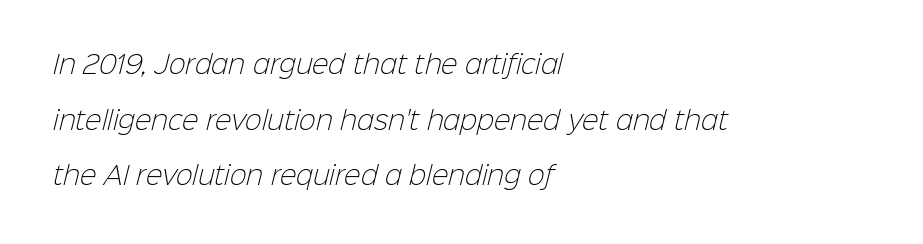
Q: Is the text bold? A: No.
Q: Is the text underlined? A: No.
Q: How is the paragraph aligned? A: Left-aligned.
Q: Is the spacing between letters normal or unusually wide? A: Normal.
Q: Is the spacing between lines tight, normal or loose? A: Loose.
